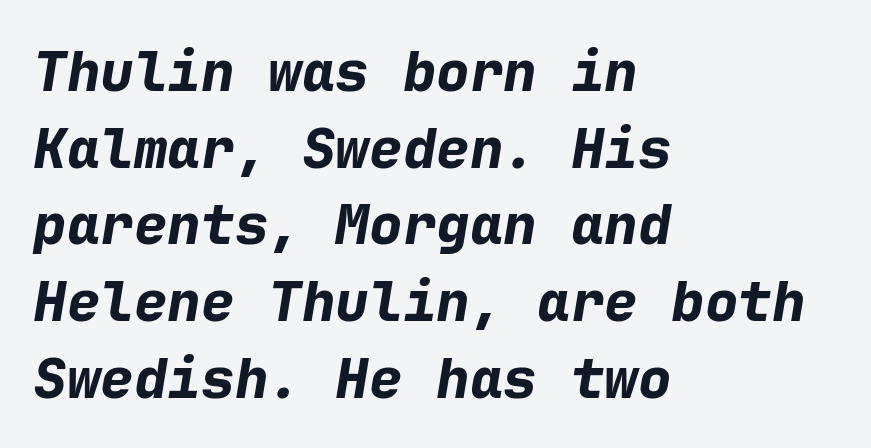
Q: Is the text bold? A: Yes.
Q: Is the text italic (slanted)? A: Yes, it leans right by about 9 degrees.
Q: Is the text underlined? A: No.
Q: How is the paragraph aligned? A: Left-aligned.
Q: Is the spacing between letters normal or unusually wide? A: Normal.
Q: Is the spacing between lines tight, normal or loose? A: Normal.
Q: Width (condensed, normal, or wide)? A: Normal.
Q: Stroke contrast? A: Low.
Q: x-height? A: Medium.
Q: Monospaced? A: Yes.
